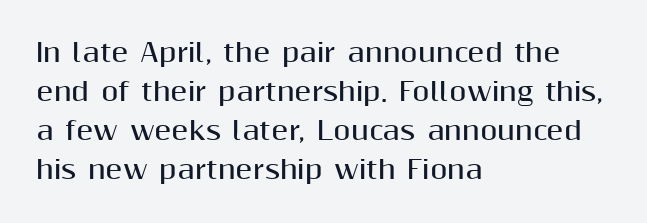
The image shows 25 px bold type, upright; set left-aligned, normal line spacing (1.56x), normal letter spacing, not underlined.
